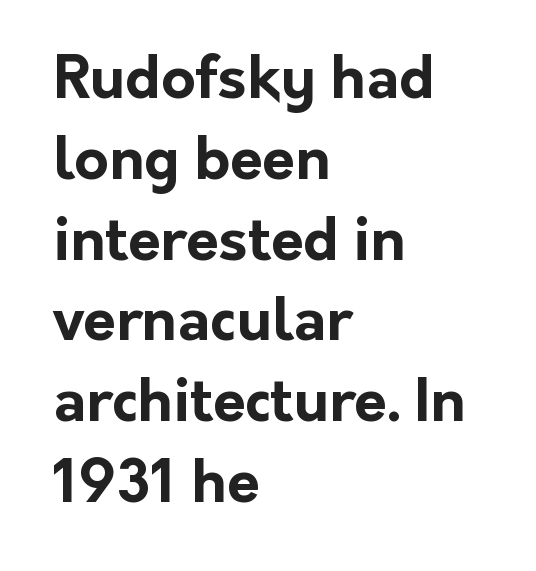
Unmarked baselines from the first word to the last. Between one letter and the next there's only the usual sliver of space. A typesetter would call this proportional, since set widths differ per character. Every stem runs plumb, perpendicular to the baseline. Letterform terminals end flat and unadorned throughout the passage. Line starts are locked; line ends wander.
